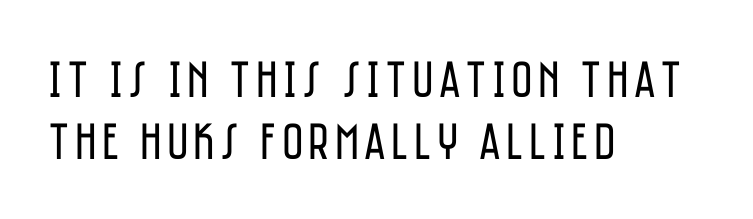
Designer's note — italics off, roman on. The rendering uses natural spacing where letterforms have individual widths. Lines of text with bare space underneath. These lines stack with their left ends in a neat column. This reads as an unemphasized weight, regular at the heaviest.
